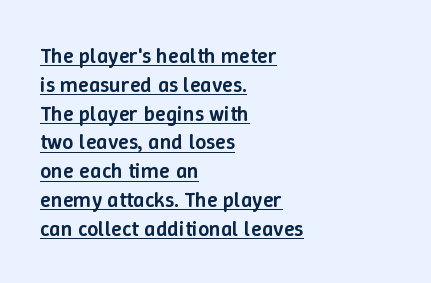
Q: Is the text bold? A: Semi-bold.
Q: Is the text italic (slanted)? A: No, it is upright.
Q: Is the text underlined? A: Yes.
Q: How is the paragraph aligned? A: Left-aligned.
Q: Is the spacing between letters normal or unusually wide? A: Normal.
Q: Is the spacing between lines tight, normal or loose? A: Normal.
